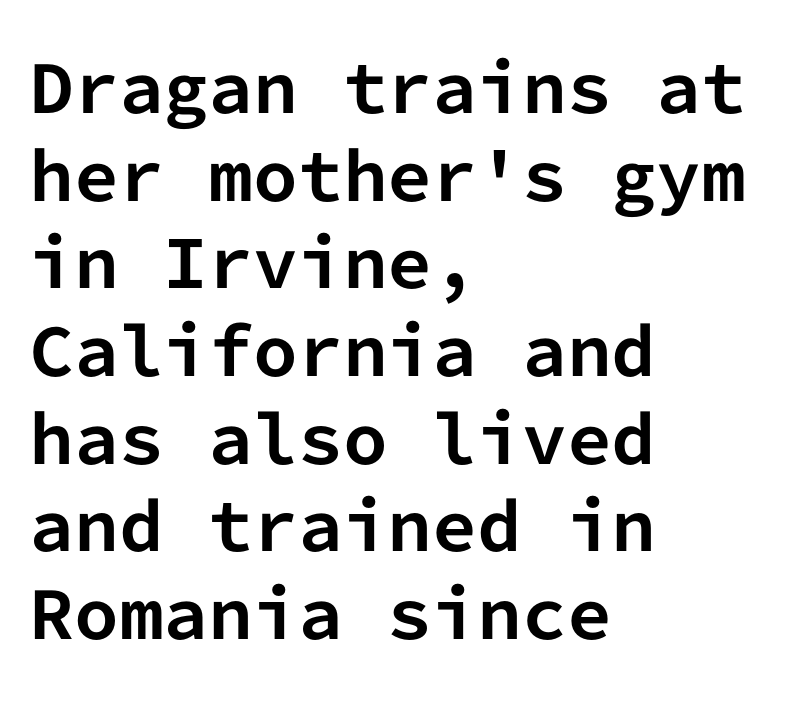
Q: Is the text bold? A: Yes.
Q: Is the text italic (slanted)? A: No, it is upright.
Q: Is the typeface a serif or a sans-serif typeface? A: Sans-serif.
Q: Is the text underlined? A: No.
Q: How is the paragraph aligned? A: Left-aligned.
Q: Is the spacing between letters normal or unusually wide? A: Normal.
Q: Is the spacing between lines tight, normal or loose? A: Normal.
Q: Width (condensed, normal, or wide)? A: Normal.
Q: Stroke contrast? A: Low.
Q: x-height? A: Medium.
Q: Monospaced? A: Yes.
